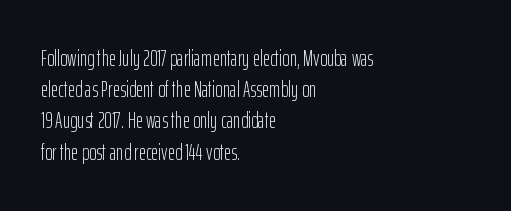
The image shows 22 px text type, upright; set left-aligned, normal line spacing (1.42x), normal letter spacing, not underlined.
